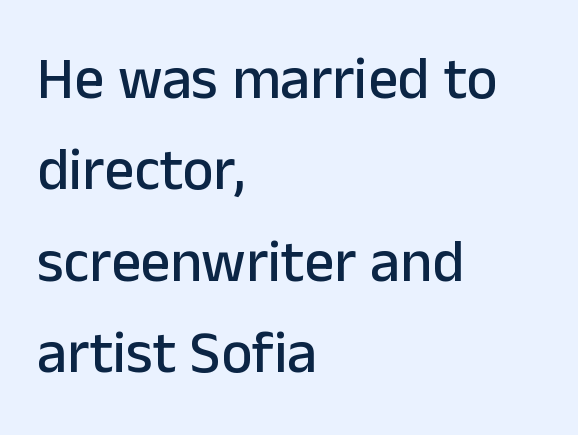
{"serif": "no", "italic": "no", "width": "normal", "stroke_contrast": "low", "x_height": "medium", "monospaced": "no", "underline": "no", "align": "left", "line_spacing": "normal", "line_spacing_ratio": 1.55, "letter_spacing": "normal", "letter_spacing_em": 0.0, "glyph_px": 59}
